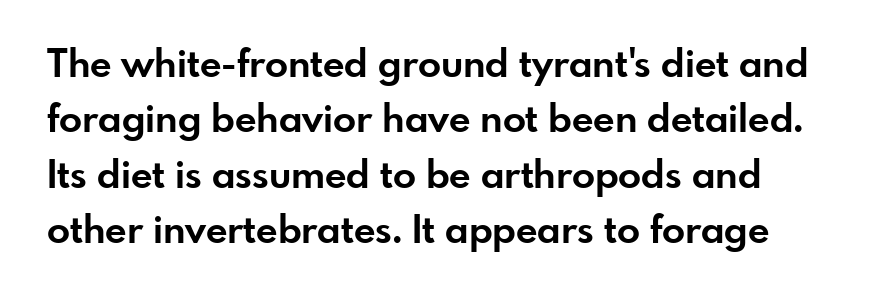
Q: Is the text bold? A: Yes.
Q: Is the text italic (slanted)? A: No, it is upright.
Q: Is the typeface a serif or a sans-serif typeface? A: Sans-serif.
Q: Is the text underlined? A: No.
Q: How is the paragraph aligned? A: Left-aligned.
Q: Is the spacing between letters normal or unusually wide? A: Normal.
Q: Is the spacing between lines tight, normal or loose? A: Normal.
Q: Width (condensed, normal, or wide)? A: Normal.
Q: Stroke contrast? A: Low.
Q: x-height? A: Small.
Q: Monospaced? A: No.
